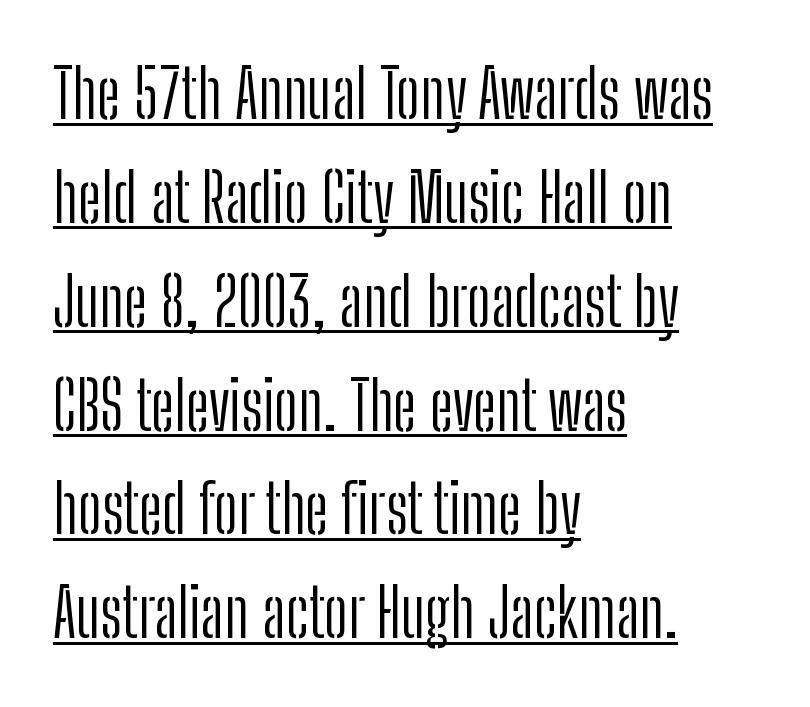
Q: Is the text bold? A: No.
Q: Is the text italic (slanted)? A: No, it is upright.
Q: Is the typeface a serif or a sans-serif typeface? A: Sans-serif.
Q: Is the text underlined? A: Yes.
Q: How is the paragraph aligned? A: Left-aligned.
Q: Is the spacing between letters normal or unusually wide? A: Normal.
Q: Is the spacing between lines tight, normal or loose? A: Normal.
Q: Width (condensed, normal, or wide)? A: Condensed.
Q: Stroke contrast? A: Low.
Q: x-height? A: Medium.
Q: Monospaced? A: No.
